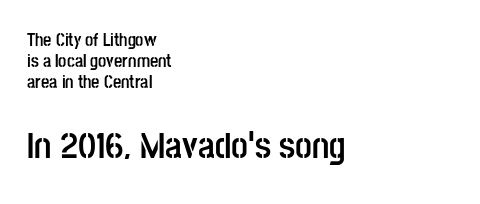
Q: Is the text bold? A: Yes.
Q: Is the text italic (slanted)? A: No, it is upright.
Q: Is the typeface a serif or a sans-serif typeface? A: Sans-serif.
Q: Is the text underlined? A: No.
Q: How is the paragraph aligned? A: Left-aligned.
Q: Is the spacing between letters normal or unusually wide? A: Normal.
Q: Which block of text is set in a larger size, the first (top) or the second (bottom)? A: The second (bottom) one.
Q: Width (condensed, normal, or wide)? A: Condensed.
Q: Stroke contrast? A: Low.
Q: x-height? A: Large.
Q: Monospaced? A: No.
